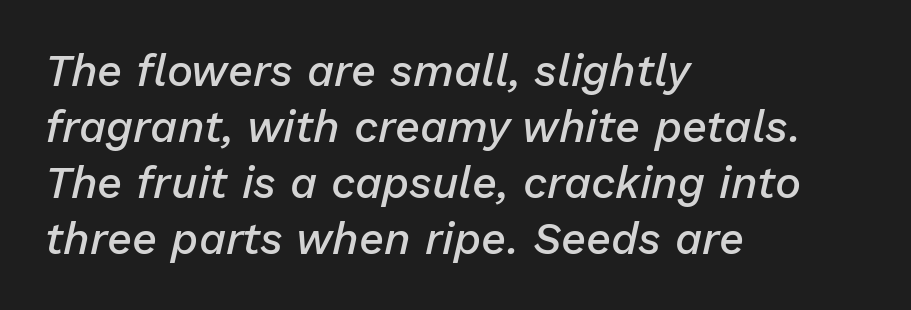
{"italic": "yes", "lean": "right", "slant_degrees": 13, "bold": "semi", "weight": "semibold", "width": "normal", "stroke_contrast": "low", "x_height": "medium", "monospaced": "no", "underline": "no", "align": "left", "line_spacing": "normal", "line_spacing_ratio": 1.27, "letter_spacing": "normal", "letter_spacing_em": 0.0, "glyph_px": 44}
